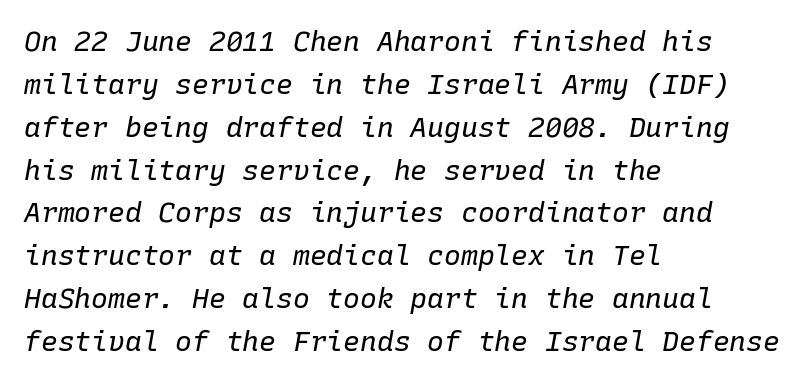
{"italic": "yes", "lean": "right", "slant_degrees": 10, "bold": "no", "weight": "regular", "width": "normal", "stroke_contrast": "low", "x_height": "medium", "monospaced": "yes", "underline": "no", "align": "left", "line_spacing": "normal", "line_spacing_ratio": 1.53, "letter_spacing": "normal", "letter_spacing_em": 0.0, "glyph_px": 28}
